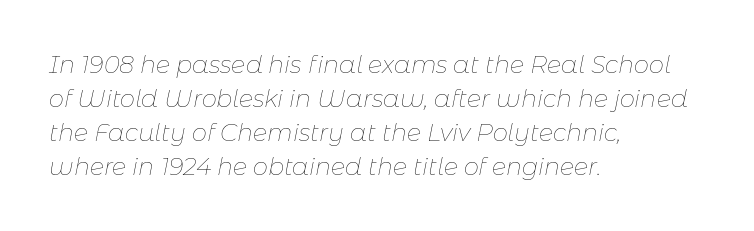
Q: Is the text bold? A: No.
Q: Is the text italic (slanted)? A: Yes, it leans right by about 11 degrees.
Q: Is the text underlined? A: No.
Q: How is the paragraph aligned? A: Left-aligned.
Q: Is the spacing between letters normal or unusually wide? A: Normal.
Q: Is the spacing between lines tight, normal or loose? A: Normal.
